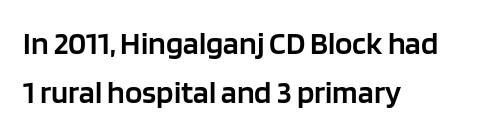
{"serif": "no", "italic": "no", "bold": "semi", "weight": "semibold", "width": "normal", "stroke_contrast": "low", "x_height": "large", "monospaced": "no", "underline": "no", "align": "left", "line_spacing": "normal", "line_spacing_ratio": 1.54, "letter_spacing": "normal", "letter_spacing_em": 0.0, "glyph_px": 32}
